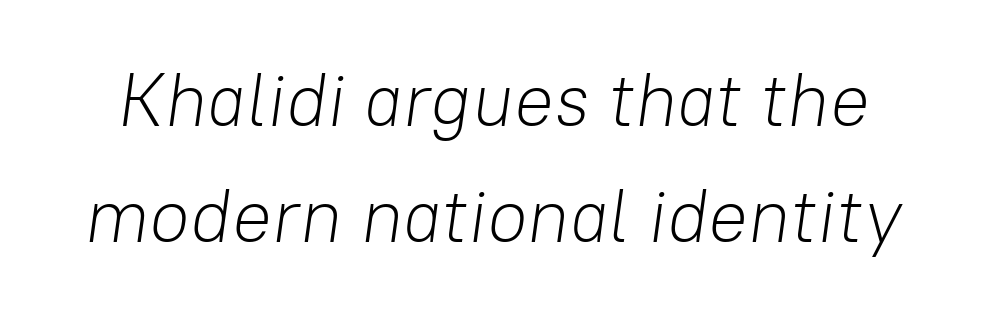
Q: Is the text bold? A: No.
Q: Is the text italic (slanted)? A: Yes, it leans right by about 8 degrees.
Q: Is the text underlined? A: No.
Q: Is the spacing between letters normal or unusually wide? A: Normal.
Q: Is the spacing between lines tight, normal or loose? A: Normal.
Q: Width (condensed, normal, or wide)? A: Normal.
Q: Stroke contrast? A: Low.
Q: x-height? A: Medium.
Q: Monospaced? A: No.
